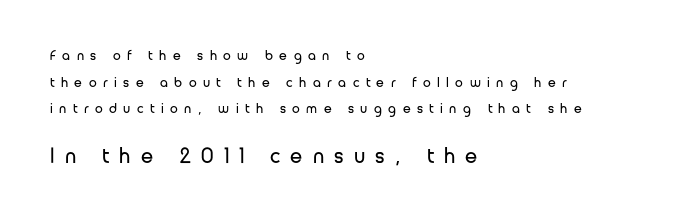
The letters stand straight up with perfectly vertical stems. Think standard paragraph weight, or any step lighter than that. Glyph-to-glyph distance is far greater than everyday printed text. Horizontally, the lines are justified to the leading edge only. Leading is clearly above the norm, producing a sparse column. The face used here appears at its bigger size in the lower chunk.
